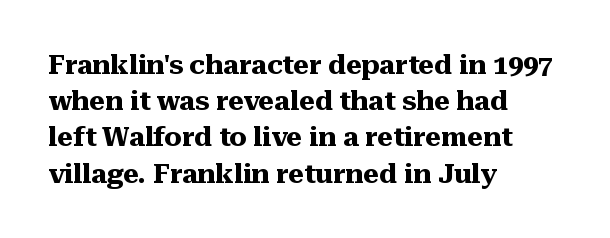
Q: Is the text bold? A: Yes.
Q: Is the text italic (slanted)? A: No, it is upright.
Q: Is the text underlined? A: No.
Q: How is the paragraph aligned? A: Left-aligned.
Q: Is the spacing between letters normal or unusually wide? A: Normal.
Q: Is the spacing between lines tight, normal or loose? A: Normal.
